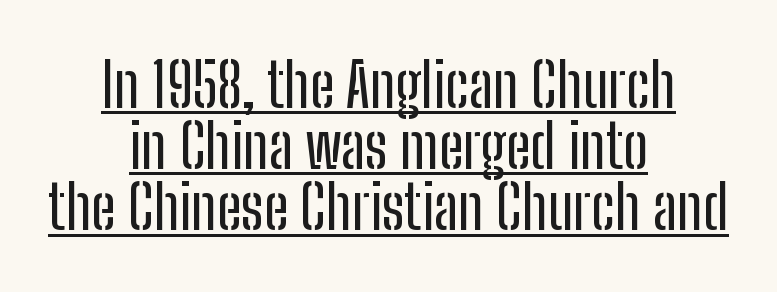
{"serif": "no", "italic": "no", "width": "condensed", "stroke_contrast": "low", "x_height": "medium", "monospaced": "no", "underline": "yes", "align": "center", "line_spacing": "tight", "line_spacing_ratio": 1.02, "letter_spacing": "normal", "letter_spacing_em": 0.0, "glyph_px": 60}
